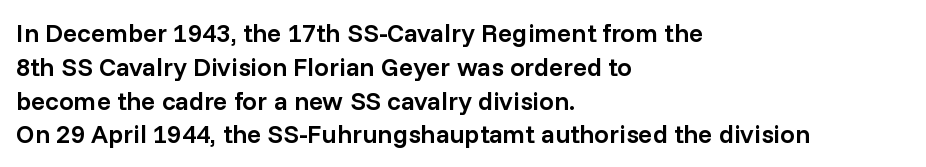
The image shows 26 px text type, upright; set left-aligned, normal line spacing (1.3x), normal letter spacing, not underlined.
